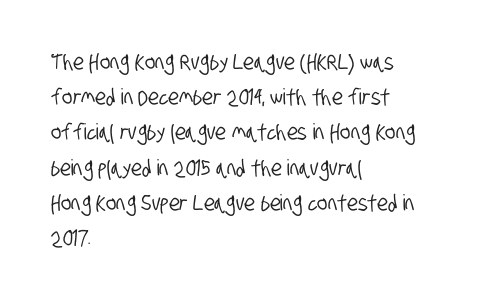
Default kerning and tracking; the words read as compact shapes. No word sits above an underline. This sample keeps an unexceptional amount of space between lines. Horizontal alignment here is leftward, the default for most running prose.
